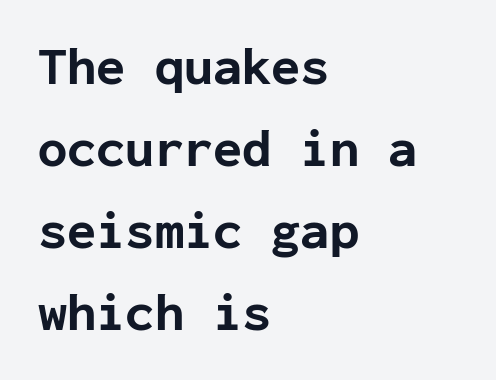
The image shows 53 px bold sans-serif type, upright, monospaced; set left-aligned, normal line spacing (1.55x), normal letter spacing, not underlined; low stroke contrast and a medium x-height.
